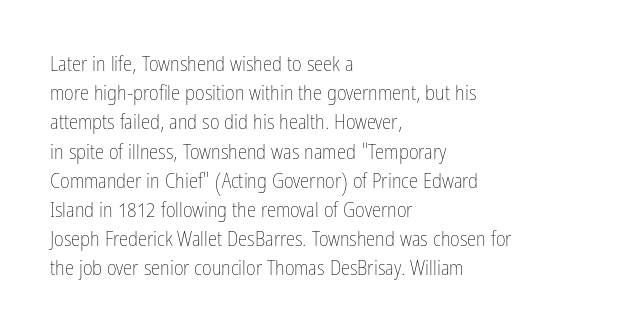
Tracking here is standard; glyphs follow each other at the usual distance. Heft: none added — not bold. These lines are set flush left with a ragged right edge. The letters stand straight up with perfectly vertical stems. Has an underline been added? It has not.
